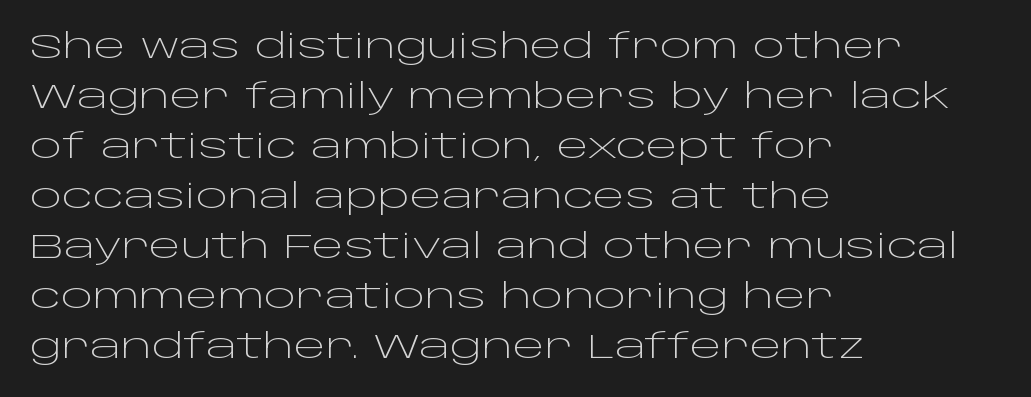
{"serif": "no", "italic": "no", "bold": "no", "weight": "light", "width": "wide", "stroke_contrast": "low", "x_height": "large", "monospaced": "no", "underline": "no", "align": "left", "line_spacing": "normal", "line_spacing_ratio": 1.47, "letter_spacing": "normal", "letter_spacing_em": 0.0, "glyph_px": 34}
